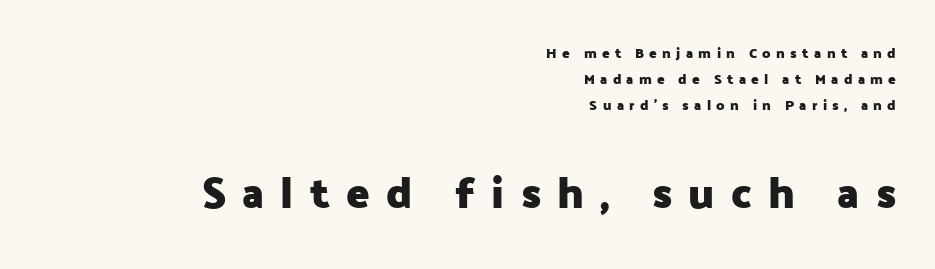
The image shows 43 px heavy sans-serif type, upright; set right-aligned, line spacing 1.84x, unusually wide letter spacing (+0.38 em), not underlined; the second (bottom) block is 3.07x larger; low stroke contrast and a medium x-height.
